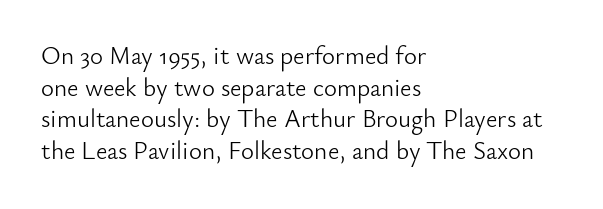
The image shows 25 px text type, upright; set left-aligned, normal line spacing (1.27x), normal letter spacing, not underlined.
